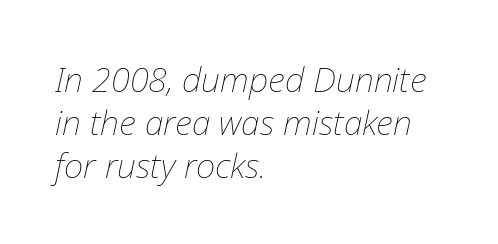
The words here are not underlined. The ragged edge is on the right, which tells us the setting is flush left. There is no visible air inserted between adjacent glyphs. Vertically, the passage feels balanced, rows spaced as you'd expect. Counters stay open thanks to moderate or lighter strokes.
